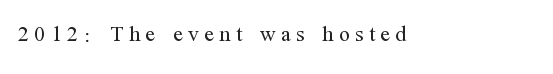
{"italic": "no", "bold": "no", "underline": "no", "letter_spacing": "wide", "letter_spacing_em": 0.25, "glyph_px": 22}
